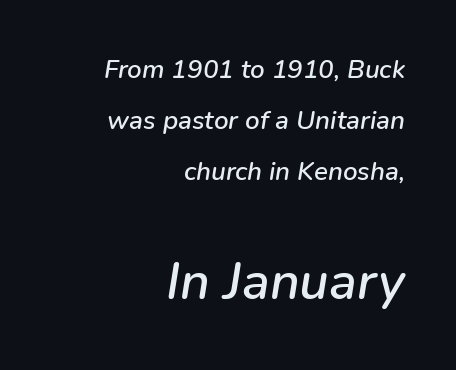
The letterforms sit shoulder to shoulder at normal distance. Every character sits at an angle, as italics do. Typeset ragged left — the right edge is the straight one. Rows of type keep a wide berth in the vertical direction.
